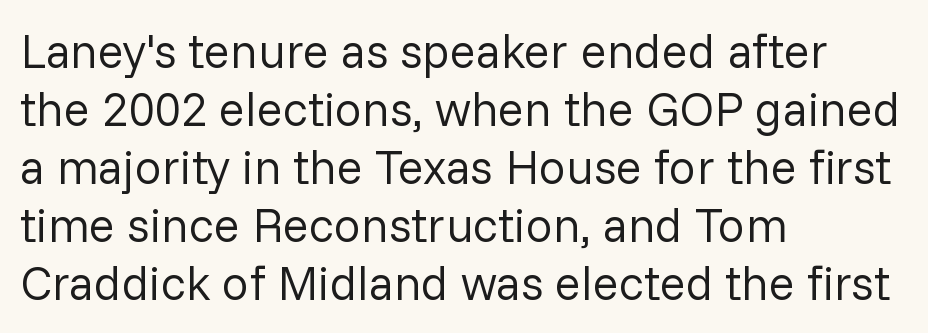
Do the characters align in a grid? No, the font is proportional. The text was rendered using a sans face with plain stroke endings. Glyph-to-glyph distance matches everyday printed text. Is the block centered? No — it sits flush against the left margin.
